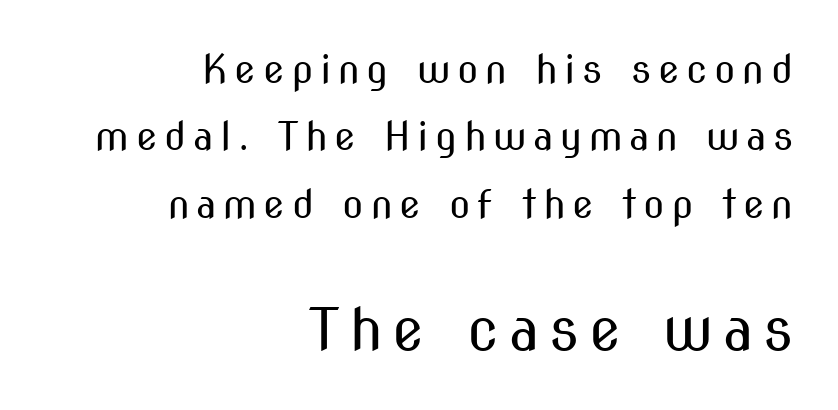
{"serif": "no", "italic": "no", "bold": "no", "weight": "regular", "width": "condensed", "stroke_contrast": "medium", "x_height": "medium", "monospaced": "no", "underline": "no", "align": "right", "line_spacing_ratio": 1.73, "larger_block": "second", "size_ratio": 1.49, "glyph_px": 58}
